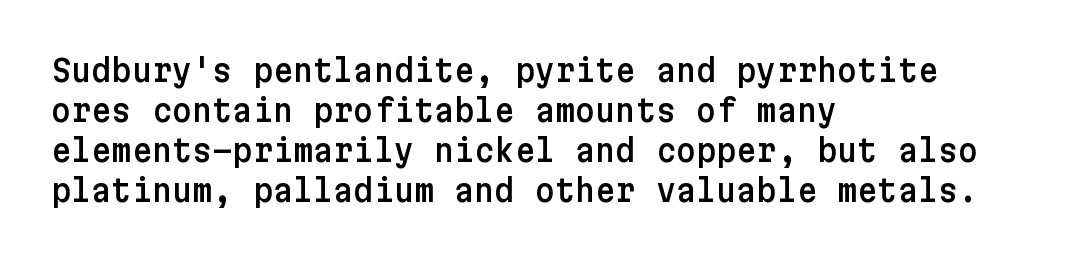
Q: Is the text italic (slanted)? A: No, it is upright.
Q: Is the typeface a serif or a sans-serif typeface? A: Sans-serif.
Q: Is the text underlined? A: No.
Q: How is the paragraph aligned? A: Left-aligned.
Q: Is the spacing between letters normal or unusually wide? A: Normal.
Q: Is the spacing between lines tight, normal or loose? A: Normal.
Q: Width (condensed, normal, or wide)? A: Normal.
Q: Stroke contrast? A: Low.
Q: x-height? A: Medium.
